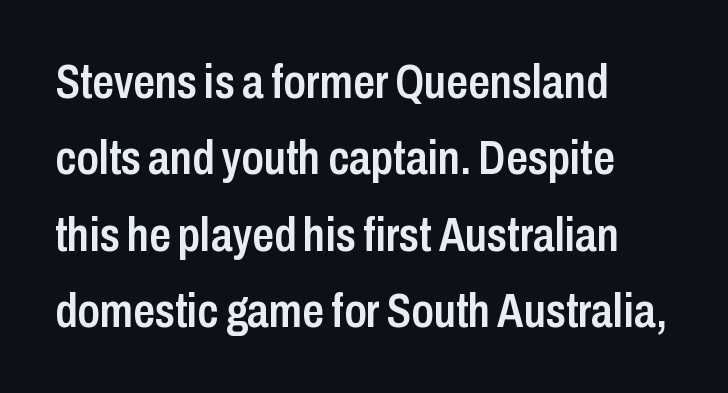
The image shows 48 px semibold, condensed sans-serif type, upright; set left-aligned, normal line spacing (1.59x), normal letter spacing, not underlined; low stroke contrast and a medium x-height.
